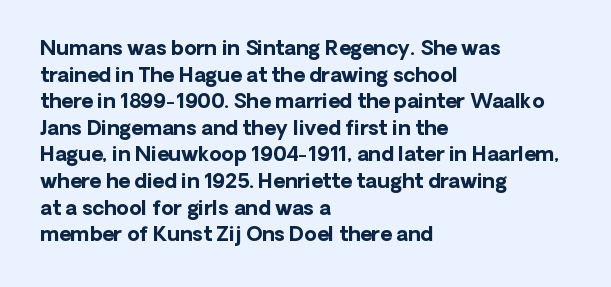
{"italic": "no", "bold": "yes", "underline": "no", "align": "left", "line_spacing": "normal", "line_spacing_ratio": 1.33, "letter_spacing": "normal", "letter_spacing_em": 0.0, "glyph_px": 20}
